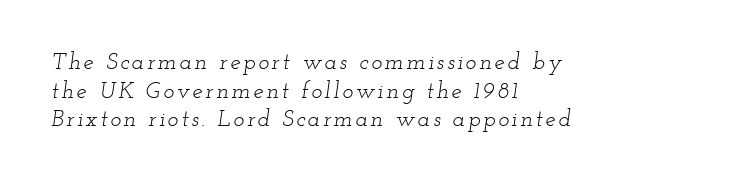
Q: Is the text bold? A: No.
Q: Is the text italic (slanted)? A: Yes, it leans right by about 12 degrees.
Q: Is the text underlined? A: No.
Q: How is the paragraph aligned? A: Left-aligned.
